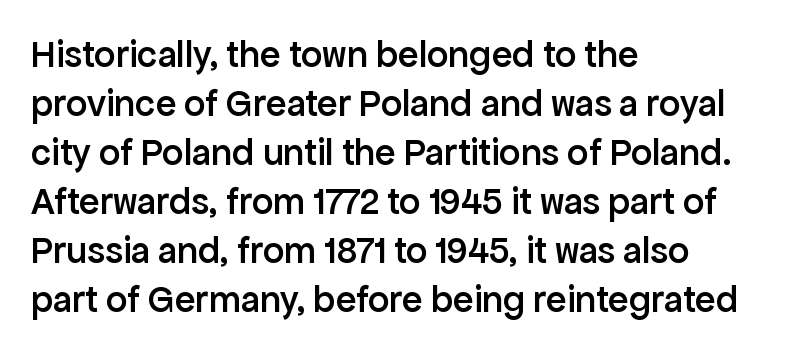
The image shows 38 px semibold sans-serif type, upright; set left-aligned, normal line spacing (1.29x), normal letter spacing, not underlined; low stroke contrast and a medium x-height.
